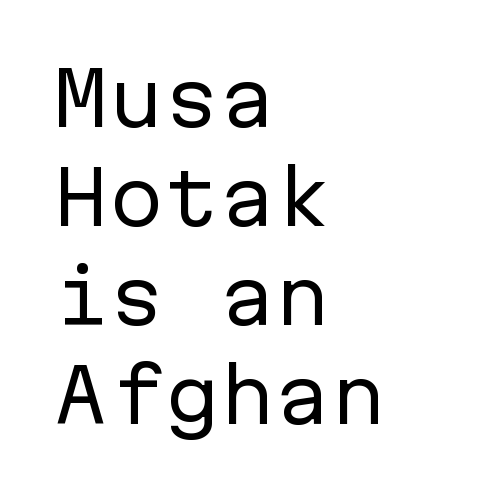
{"serif": "no", "italic": "no", "bold": "no", "weight": "regular", "width": "normal", "stroke_contrast": "low", "x_height": "medium", "monospaced": "yes", "underline": "no", "align": "left", "line_spacing": "normal", "line_spacing_ratio": 1.34, "letter_spacing": "normal", "letter_spacing_em": 0.0, "glyph_px": 74}
